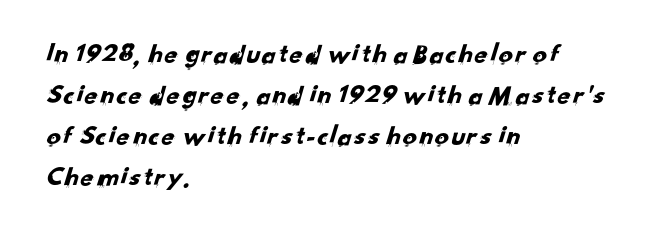
All the whitespace from short lines collects on the right. Think of a printed novel: that variable character pitch is what you see here. The block of text has a typical density, with ordinary space between rows. Nothing sits at the stroke ends, so this counts as sans-serif. The string is rendered with underlining switched off. Caption: standard tracking, unaltered.
